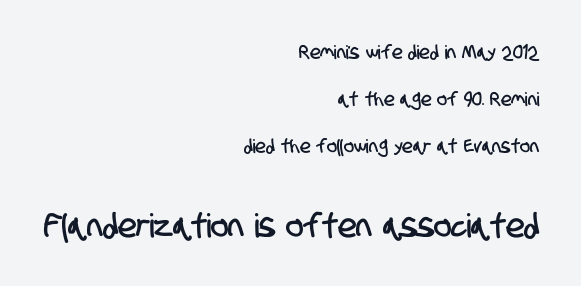
Is this a fixed-width face? No — the glyphs have proportional, varying widths. The lines are spread far apart with generous leading. The rag falls on the left side of this text block. Grotesque or geometric, the face here clearly has no serifs. The gap between lines stays unmarked. Inter-character spacing is left at the font's built-in metrics.
